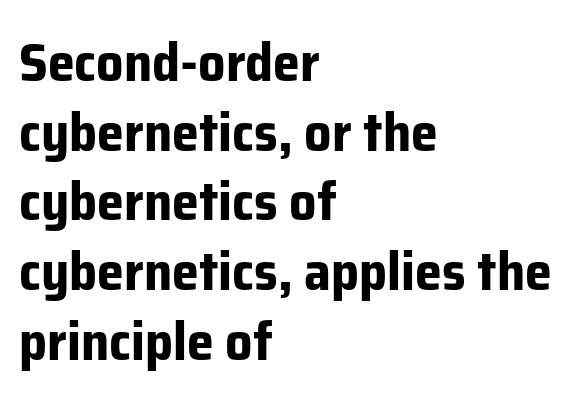
Words float on clear page, feet unadorned. The designer went with a sans here, leaving each stem footless. Summary of weight: heavy, a full bold. Compared with a centered layout, this one pins lines to the left instead.
